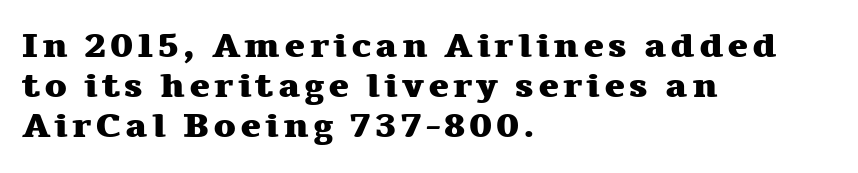
{"serif": "yes", "italic": "no", "bold": "yes", "weight": "heavy", "width": "wide", "stroke_contrast": "medium", "x_height": "medium", "monospaced": "no", "underline": "no", "align": "left", "line_spacing": "tight", "line_spacing_ratio": 1.15, "glyph_px": 35}
